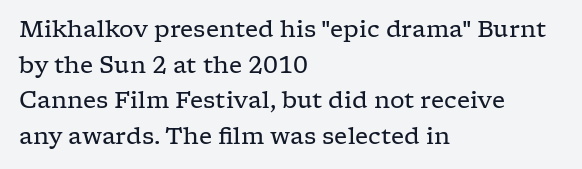
Q: Is the text bold? A: No.
Q: Is the text italic (slanted)? A: No, it is upright.
Q: Is the text underlined? A: No.
Q: How is the paragraph aligned? A: Left-aligned.
Q: Is the spacing between letters normal or unusually wide? A: Normal.
Q: Is the spacing between lines tight, normal or loose? A: Normal.
